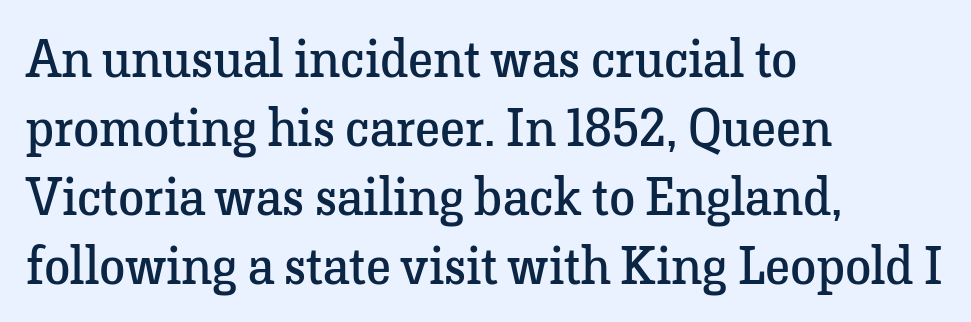
Q: Is the text bold? A: No.
Q: Is the text italic (slanted)? A: No, it is upright.
Q: Is the typeface a serif or a sans-serif typeface? A: Serif.
Q: Is the text underlined? A: No.
Q: How is the paragraph aligned? A: Left-aligned.
Q: Is the spacing between letters normal or unusually wide? A: Normal.
Q: Is the spacing between lines tight, normal or loose? A: Normal.
Q: Width (condensed, normal, or wide)? A: Normal.
Q: Stroke contrast? A: Low.
Q: x-height? A: Medium.
Q: Monospaced? A: No.
